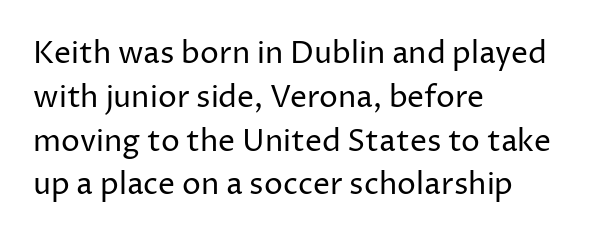
{"serif": "no", "italic": "no", "bold": "no", "weight": "regular", "width": "normal", "stroke_contrast": "low", "x_height": "medium", "monospaced": "no", "underline": "no", "align": "left", "line_spacing": "normal", "line_spacing_ratio": 1.46, "letter_spacing": "normal", "letter_spacing_em": 0.0, "glyph_px": 30}
